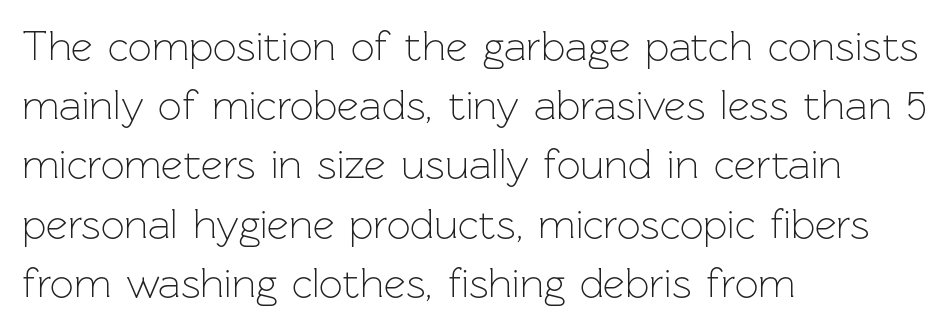
{"serif": "no", "italic": "no", "bold": "no", "weight": "light", "width": "normal", "stroke_contrast": "low", "x_height": "medium", "monospaced": "no", "underline": "no", "align": "left", "line_spacing": "normal", "line_spacing_ratio": 1.41, "letter_spacing": "normal", "letter_spacing_em": 0.0, "glyph_px": 42}
